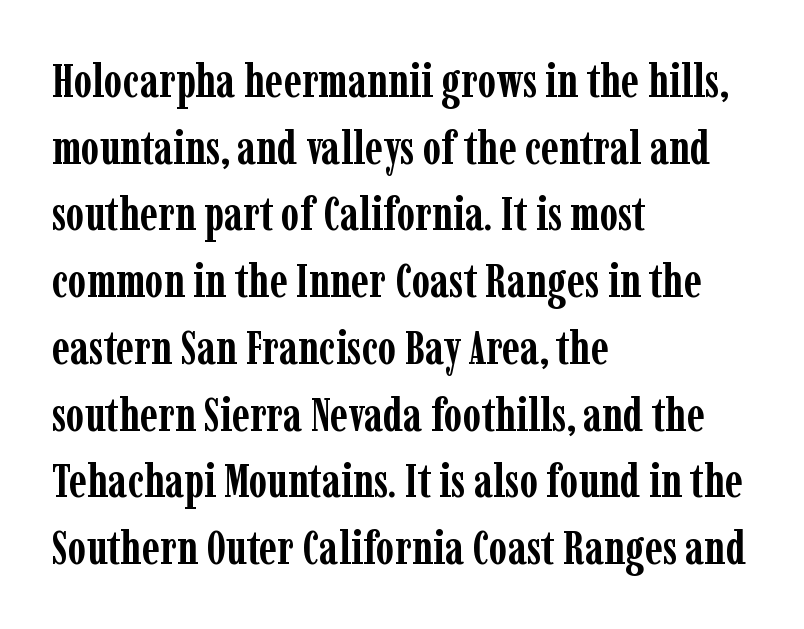
The image shows 47 px semibold, condensed serif type, upright; set left-aligned, normal line spacing (1.42x), normal letter spacing, not underlined; low stroke contrast and a medium x-height.
